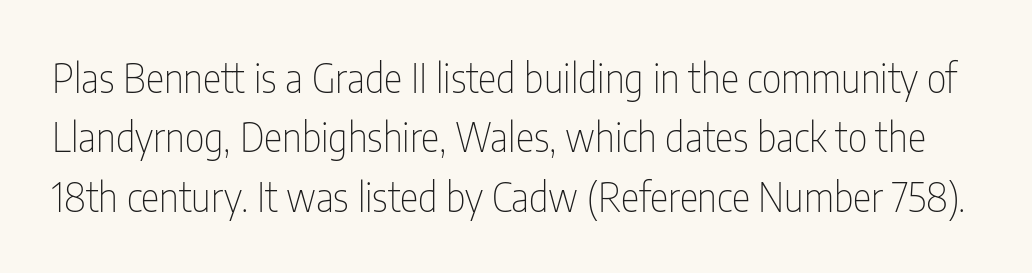
The face looks like a standard text weight, possibly lighter. The foot of each line stays bare and open. The characters display no serif detailing; their extremities are plain. The space between consecutive lines is moderate.
